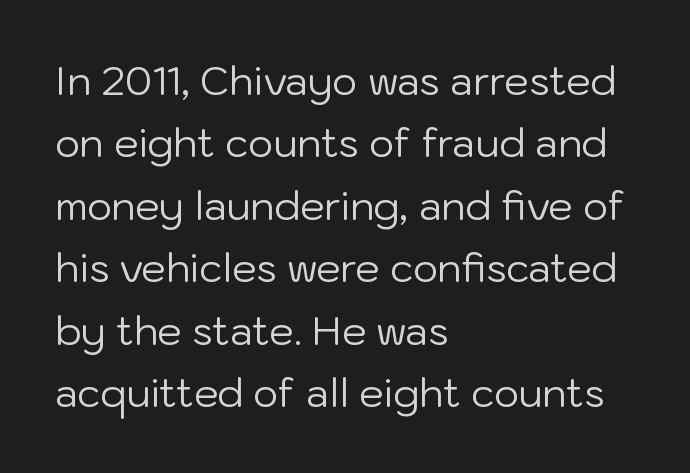
The image shows 39 px regular-weight sans-serif type, upright; set left-aligned, normal line spacing (1.6x), normal letter spacing, not underlined; low stroke contrast and a medium x-height.
